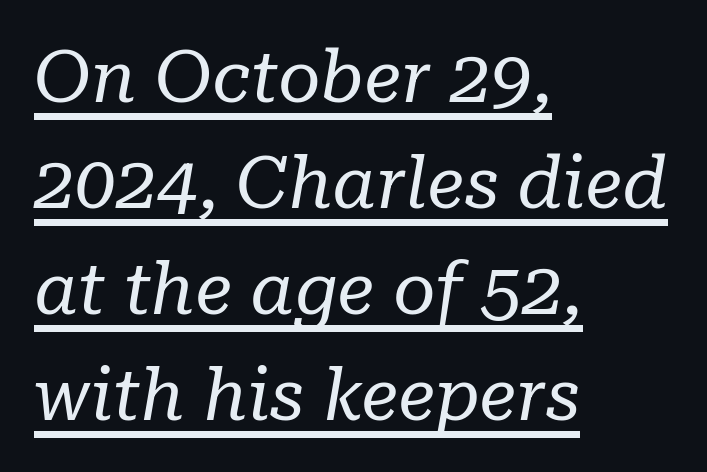
Vertically, the passage feels balanced, rows spaced as you'd expect. Letter spacing: default. The face used here is proportionally spaced, like ordinary book or web type. No heavy texture on the line: the type isn't bold. A classic flush-left, rag-right setting is used for this passage.
